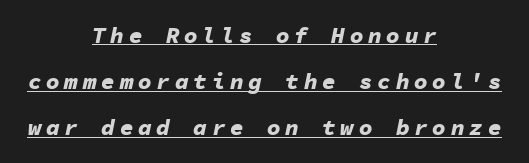
Q: Is the text bold? A: Yes.
Q: Is the text italic (slanted)? A: Yes, it leans right by about 11 degrees.
Q: Is the text underlined? A: Yes.
Q: How is the paragraph aligned? A: Centered.
Q: Is the spacing between letters normal or unusually wide? A: Unusually wide.
Q: Is the spacing between lines tight, normal or loose? A: Loose.
